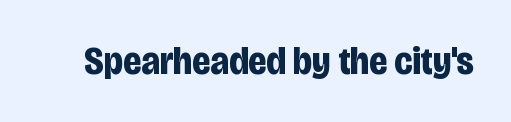
Unlike a traditional serif, this face leaves its strokes unadorned. The face used here has the dense, thick strokes of a bold. A typesetter would call this zero additional tracking. This sample uses an upright cut, with every glyph sitting square on the baseline.
